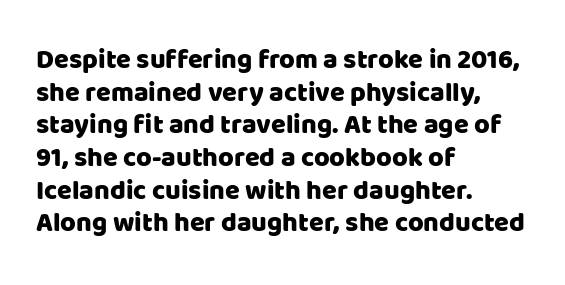
Q: Is the text italic (slanted)? A: No, it is upright.
Q: Is the text underlined? A: No.
Q: How is the paragraph aligned? A: Left-aligned.
Q: Is the spacing between letters normal or unusually wide? A: Normal.
